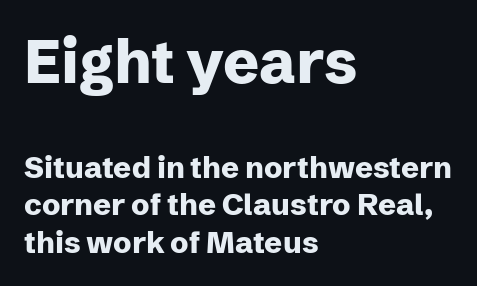
The image shows 60 px heavy sans-serif type, upright; set left-aligned, normal line spacing (1.26x), normal letter spacing, not underlined; the first (top) block is 2.0x larger; low stroke contrast and a medium x-height.
